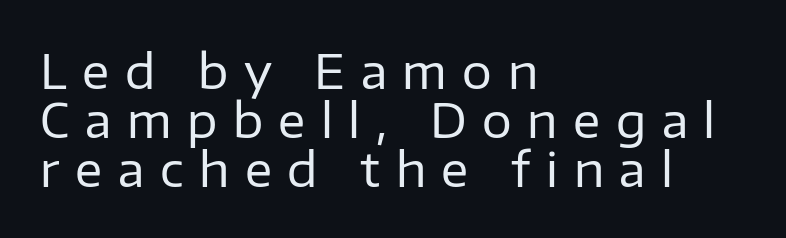
Q: Is the text bold? A: No.
Q: Is the text italic (slanted)? A: No, it is upright.
Q: Is the typeface a serif or a sans-serif typeface? A: Sans-serif.
Q: Is the text underlined? A: No.
Q: How is the paragraph aligned? A: Left-aligned.
Q: Is the spacing between letters normal or unusually wide? A: Unusually wide.
Q: Is the spacing between lines tight, normal or loose? A: Tight.
Q: Width (condensed, normal, or wide)? A: Normal.
Q: Stroke contrast? A: Low.
Q: x-height? A: Medium.
Q: Monospaced? A: No.
